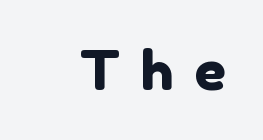
{"serif": "no", "width": "normal", "stroke_contrast": "low", "x_height": "medium", "monospaced": "no", "underline": "no", "letter_spacing": "wide", "letter_spacing_em": 0.4, "glyph_px": 54}
